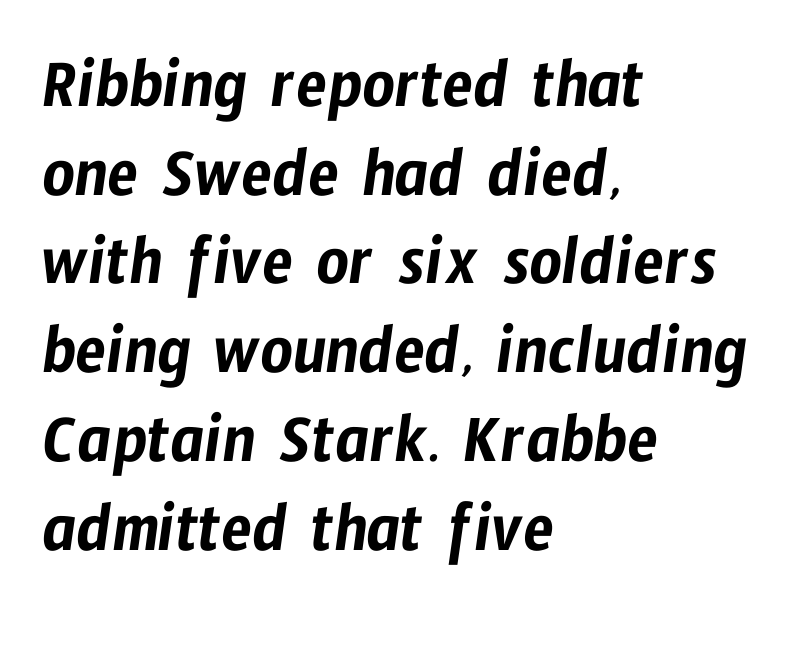
Q: Is the typeface a serif or a sans-serif typeface? A: Sans-serif.
Q: Is the text underlined? A: No.
Q: How is the paragraph aligned? A: Left-aligned.
Q: Is the spacing between letters normal or unusually wide? A: Normal.
Q: Is the spacing between lines tight, normal or loose? A: Normal.
Q: Width (condensed, normal, or wide)? A: Condensed.
Q: Stroke contrast? A: Low.
Q: x-height? A: Medium.
Q: Monospaced? A: No.
